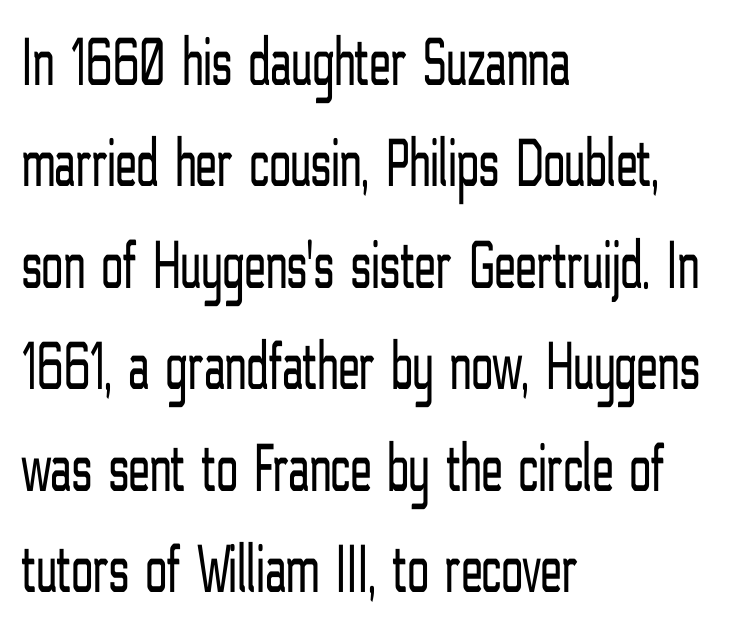
{"serif": "no", "italic": "no", "bold": "no", "weight": "light", "width": "condensed", "stroke_contrast": "low", "x_height": "medium", "monospaced": "no", "underline": "no", "align": "left", "line_spacing": "normal", "line_spacing_ratio": 1.45, "letter_spacing": "normal", "letter_spacing_em": 0.0, "glyph_px": 70}
